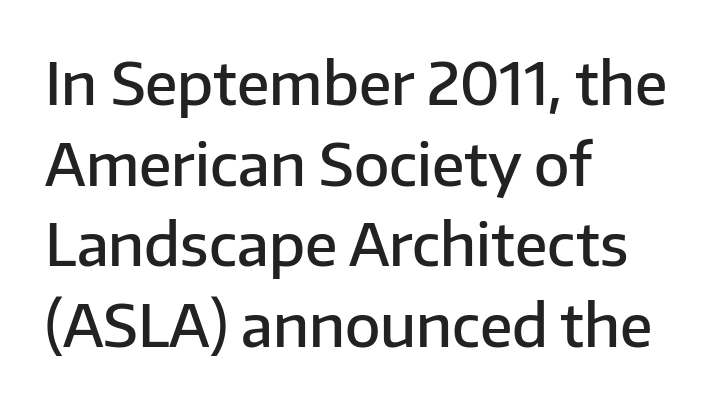
Q: Is the text bold? A: Semi-bold.
Q: Is the text italic (slanted)? A: No, it is upright.
Q: Is the typeface a serif or a sans-serif typeface? A: Sans-serif.
Q: Is the text underlined? A: No.
Q: How is the paragraph aligned? A: Left-aligned.
Q: Is the spacing between letters normal or unusually wide? A: Normal.
Q: Is the spacing between lines tight, normal or loose? A: Normal.
Q: Width (condensed, normal, or wide)? A: Normal.
Q: Stroke contrast? A: Low.
Q: x-height? A: Medium.
Q: Monospaced? A: No.
